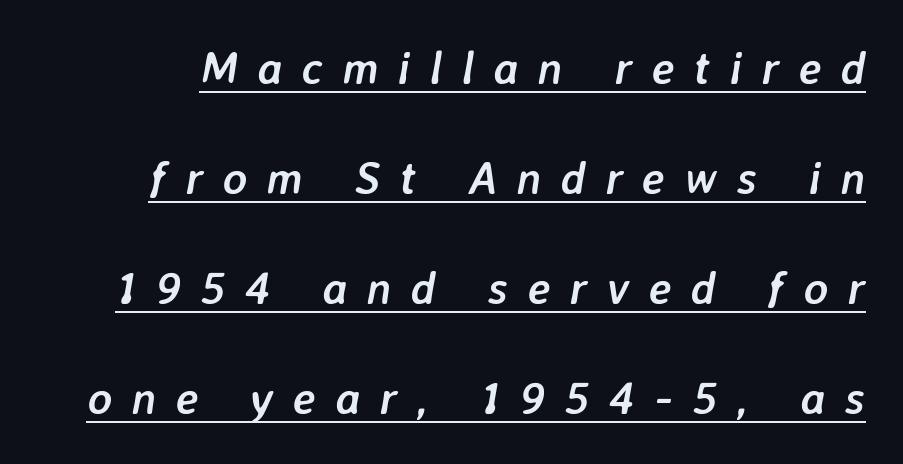
The image shows 46 px semibold type, italic (leaning right); set loose line spacing (2.39x), unusually wide letter spacing (+0.42 em), underlined; low stroke contrast and a medium x-height.
